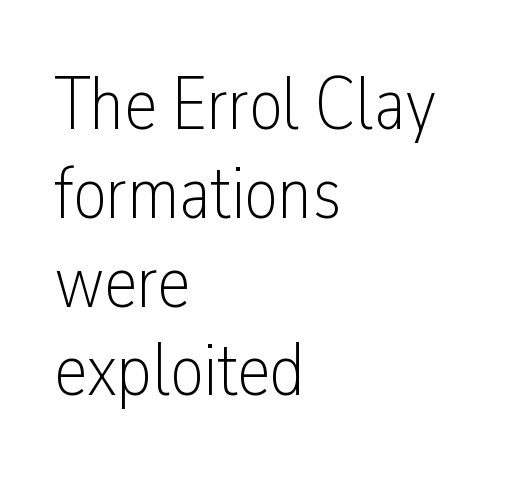
{"serif": "no", "italic": "no", "bold": "no", "weight": "light", "width": "condensed", "stroke_contrast": "low", "x_height": "medium", "monospaced": "no", "underline": "no", "align": "left", "line_spacing_ratio": 1.2, "letter_spacing": "normal", "letter_spacing_em": 0.0, "glyph_px": 74}
